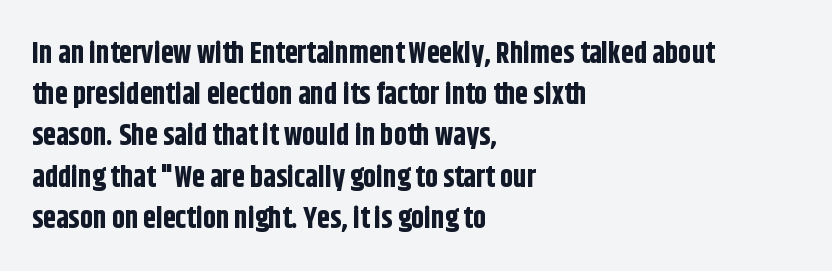
Normally led — the rows are evenly, conventionally spaced. This is the regular roman posture of the typeface. A typesetter would call this proportional, since set widths differ per character. Horizontally, the lines are justified to the leading edge only. Thick stems and heavy bowls — unmistakably bold.
